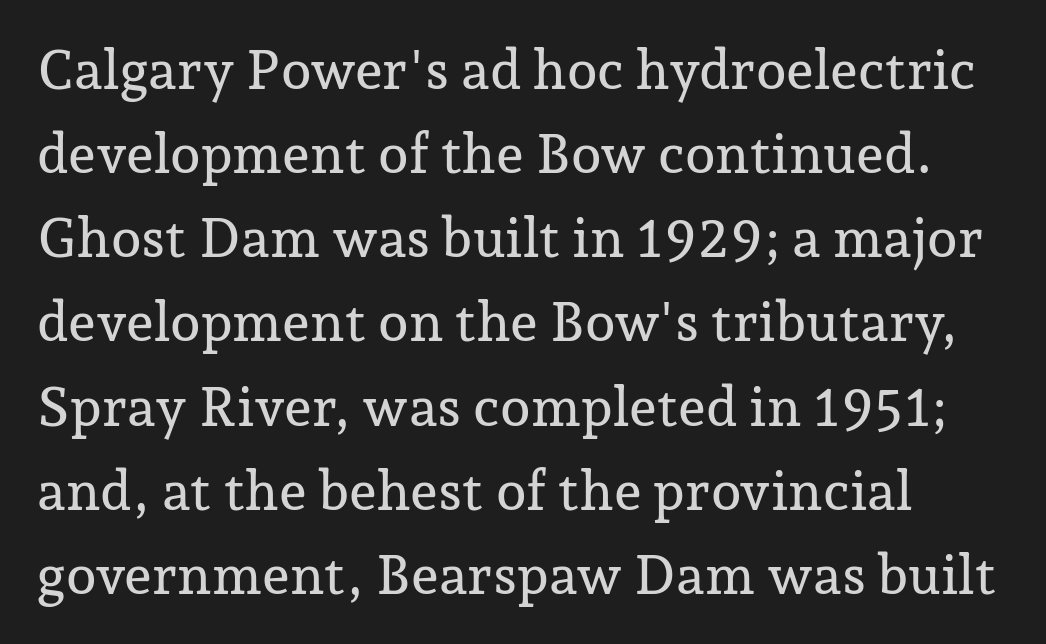
The image shows 55 px serif type, upright; set normal line spacing (1.53x), normal letter spacing, not underlined; low stroke contrast and a medium x-height.
